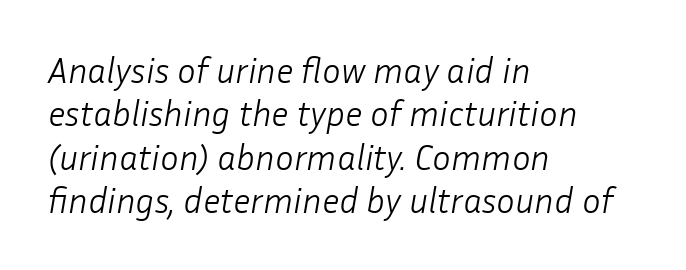
{"italic": "yes", "lean": "right", "slant_degrees": 10, "bold": "no", "weight": "light", "width": "normal", "stroke_contrast": "low", "x_height": "medium", "monospaced": "no", "underline": "no", "align": "left", "line_spacing_ratio": 1.24, "letter_spacing": "normal", "letter_spacing_em": 0.0, "glyph_px": 35}
